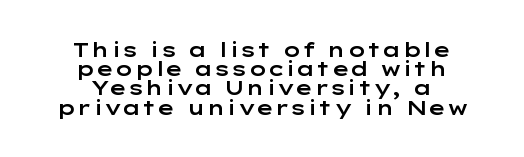
The image shows 20 px text type, upright; set centered, tight line spacing (0.96x), normal letter spacing, not underlined.
